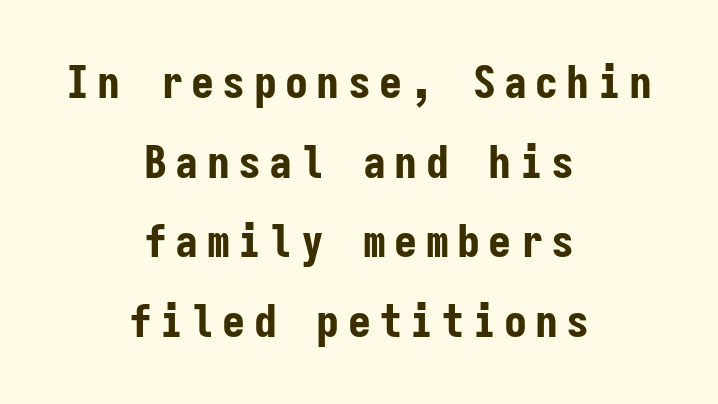
{"serif": "no", "italic": "no", "bold": "yes", "weight": "bold", "width": "condensed", "stroke_contrast": "low", "x_height": "medium", "monospaced": "yes", "underline": "no", "align": "center", "line_spacing_ratio": 1.73, "glyph_px": 46}
